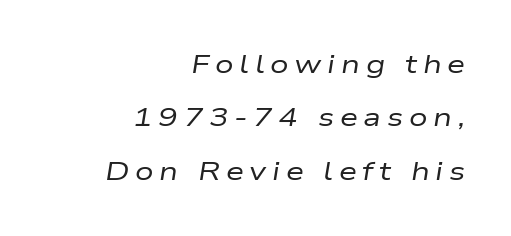
Q: Is the text bold? A: No.
Q: Is the text italic (slanted)? A: Yes, it leans right by about 9 degrees.
Q: Is the text underlined? A: No.
Q: How is the paragraph aligned? A: Right-aligned.
Q: Is the spacing between letters normal or unusually wide? A: Unusually wide.
Q: Is the spacing between lines tight, normal or loose? A: Loose.
